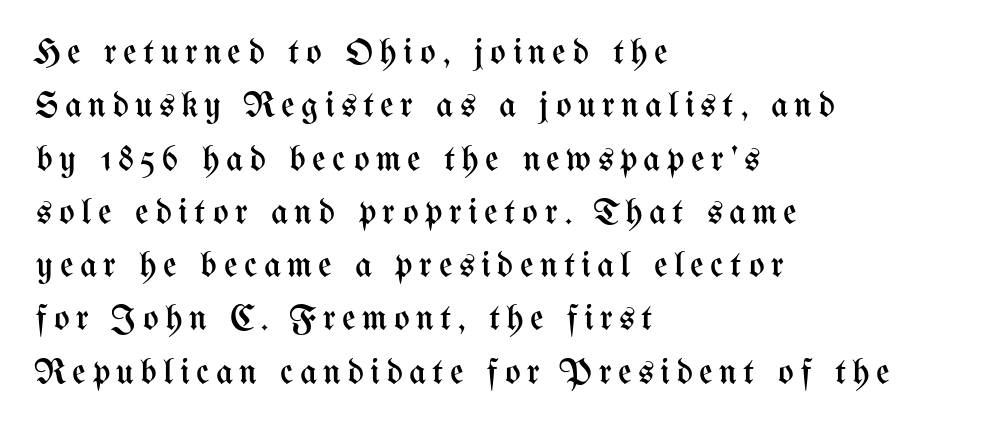
Q: Is the text bold? A: No.
Q: Is the text italic (slanted)? A: No, it is upright.
Q: Is the text underlined? A: No.
Q: How is the paragraph aligned? A: Left-aligned.
Q: Is the spacing between lines tight, normal or loose? A: Normal.
Q: Width (condensed, normal, or wide)? A: Condensed.
Q: Stroke contrast? A: Medium.
Q: x-height? A: Medium.
Q: Monospaced? A: No.
